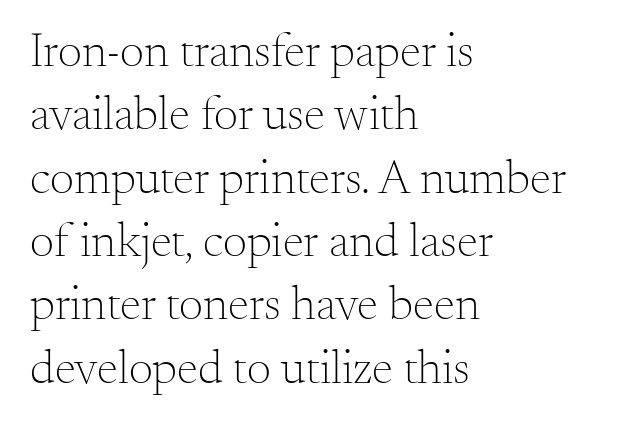
The image shows 48 px light serif type, upright; set left-aligned, normal line spacing (1.32x), normal letter spacing, not underlined; medium stroke contrast and a small x-height.
